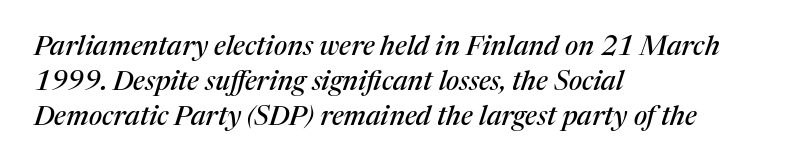
{"italic": "yes", "lean": "right", "slant_degrees": 17, "underline": "no", "align": "left", "line_spacing": "normal", "line_spacing_ratio": 1.29, "letter_spacing": "normal", "letter_spacing_em": 0.0, "glyph_px": 27}
